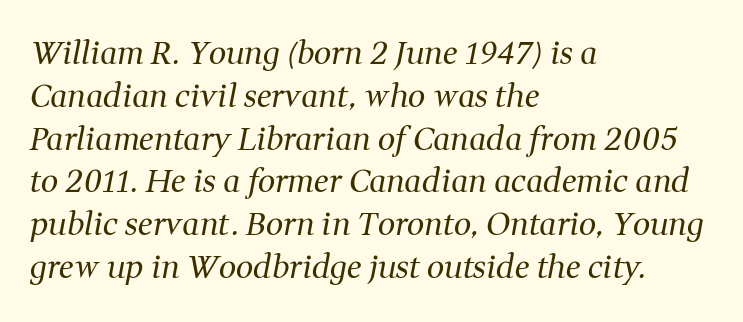
{"serif": "yes", "italic": "yes", "lean": "right", "slant_degrees": 11, "bold": "no", "weight": "regular", "width": "normal", "stroke_contrast": "medium", "x_height": "medium", "monospaced": "no", "underline": "no", "align": "left", "line_spacing": "normal", "line_spacing_ratio": 1.38, "letter_spacing": "normal", "letter_spacing_em": 0.0, "glyph_px": 31}
